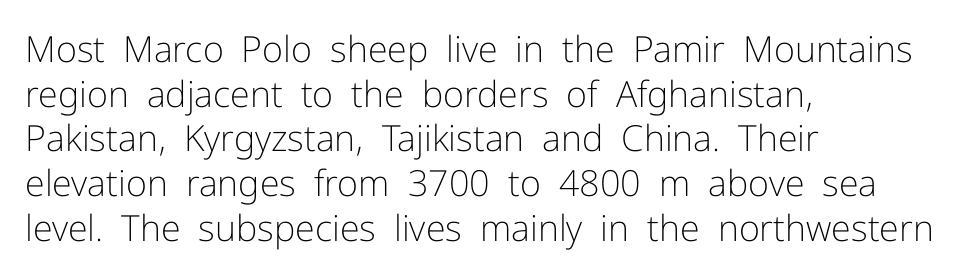
{"serif": "no", "italic": "no", "bold": "no", "weight": "light", "width": "normal", "stroke_contrast": "low", "x_height": "medium", "monospaced": "no", "underline": "no", "align": "left", "line_spacing_ratio": 1.24, "letter_spacing": "normal", "letter_spacing_em": 0.0, "glyph_px": 36}
